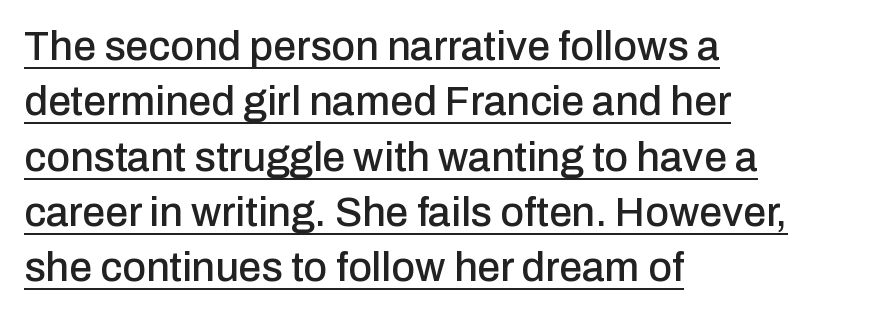
No extra tracking has been applied to these lines. How would I describe the line gaps? Plain and ordinary. This sample uses a sans-serif face. The passage shown is typed in a proportional face where columns would drift.
